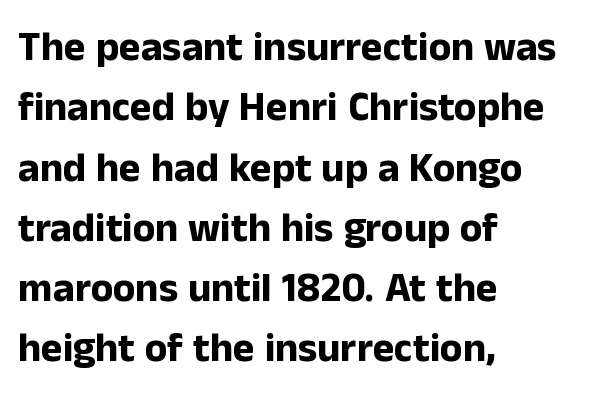
{"serif": "no", "italic": "no", "bold": "yes", "weight": "bold", "width": "normal", "stroke_contrast": "low", "x_height": "medium", "monospaced": "no", "underline": "no", "align": "left", "line_spacing": "normal", "line_spacing_ratio": 1.47, "letter_spacing": "normal", "letter_spacing_em": 0.0, "glyph_px": 41}
